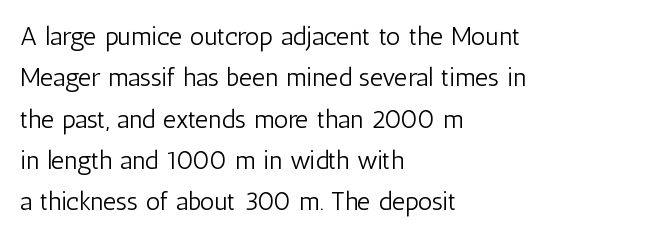
The image shows 26 px text type, upright; set left-aligned, normal line spacing (1.59x), normal letter spacing, not underlined.
